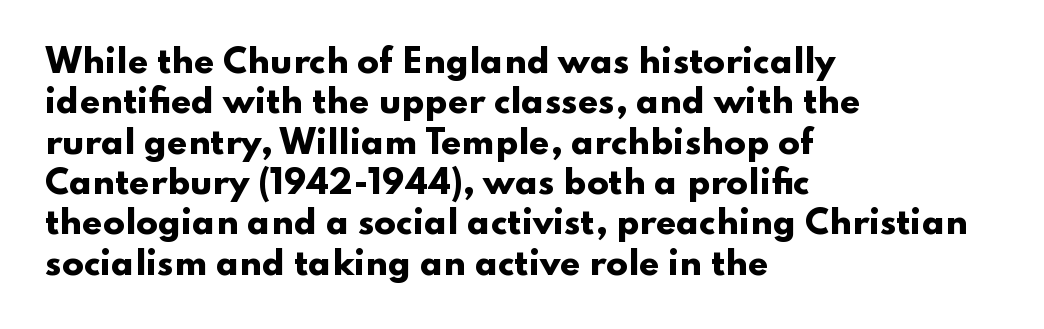
The image shows 32 px heavy, wide sans-serif type, upright; set left-aligned, normal line spacing (1.26x), normal letter spacing, not underlined; low stroke contrast and a small x-height.
